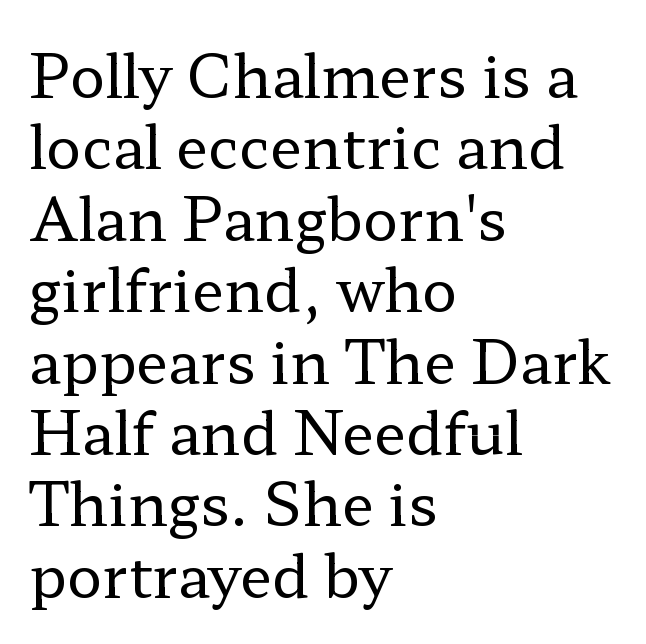
The image shows 59 px regular-weight, wide serif type, upright; set left-aligned, line spacing 1.21x, normal letter spacing, not underlined; low stroke contrast and a medium x-height.
